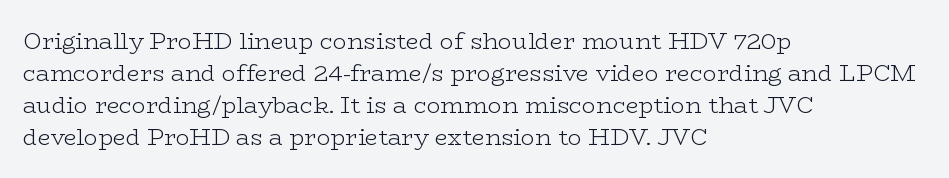
{"italic": "no", "bold": "no", "underline": "no", "align": "left", "line_spacing": "normal", "line_spacing_ratio": 1.39, "letter_spacing": "normal", "letter_spacing_em": 0.0, "glyph_px": 23}
